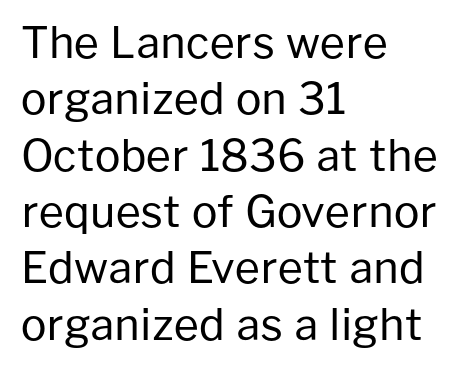
{"serif": "no", "italic": "no", "bold": "no", "weight": "regular", "width": "normal", "stroke_contrast": "low", "x_height": "medium", "monospaced": "no", "underline": "no", "align": "left", "line_spacing": "normal", "line_spacing_ratio": 1.31, "letter_spacing": "normal", "letter_spacing_em": 0.0, "glyph_px": 43}
